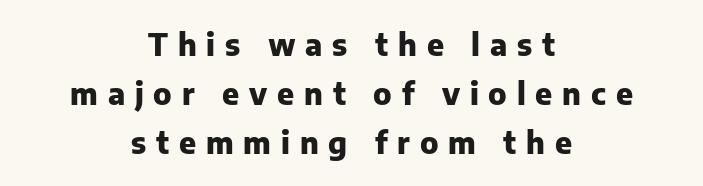
Q: Is the text bold? A: Yes.
Q: Is the text italic (slanted)? A: No, it is upright.
Q: Is the typeface a serif or a sans-serif typeface? A: Sans-serif.
Q: Is the text underlined? A: No.
Q: How is the paragraph aligned? A: Centered.
Q: Is the spacing between letters normal or unusually wide? A: Unusually wide.
Q: Is the spacing between lines tight, normal or loose? A: Normal.
Q: Width (condensed, normal, or wide)? A: Normal.
Q: Stroke contrast? A: Low.
Q: x-height? A: Medium.
Q: Monospaced? A: No.
